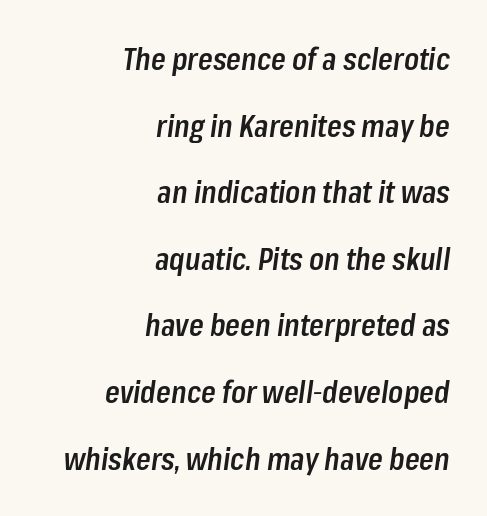
Q: Is the text bold? A: Semi-bold.
Q: Is the text italic (slanted)? A: Yes, it leans right by about 8 degrees.
Q: Is the text underlined? A: No.
Q: How is the paragraph aligned? A: Right-aligned.
Q: Is the spacing between letters normal or unusually wide? A: Normal.
Q: Is the spacing between lines tight, normal or loose? A: Loose.
Q: Width (condensed, normal, or wide)? A: Condensed.
Q: Stroke contrast? A: Low.
Q: x-height? A: Medium.
Q: Monospaced? A: No.
